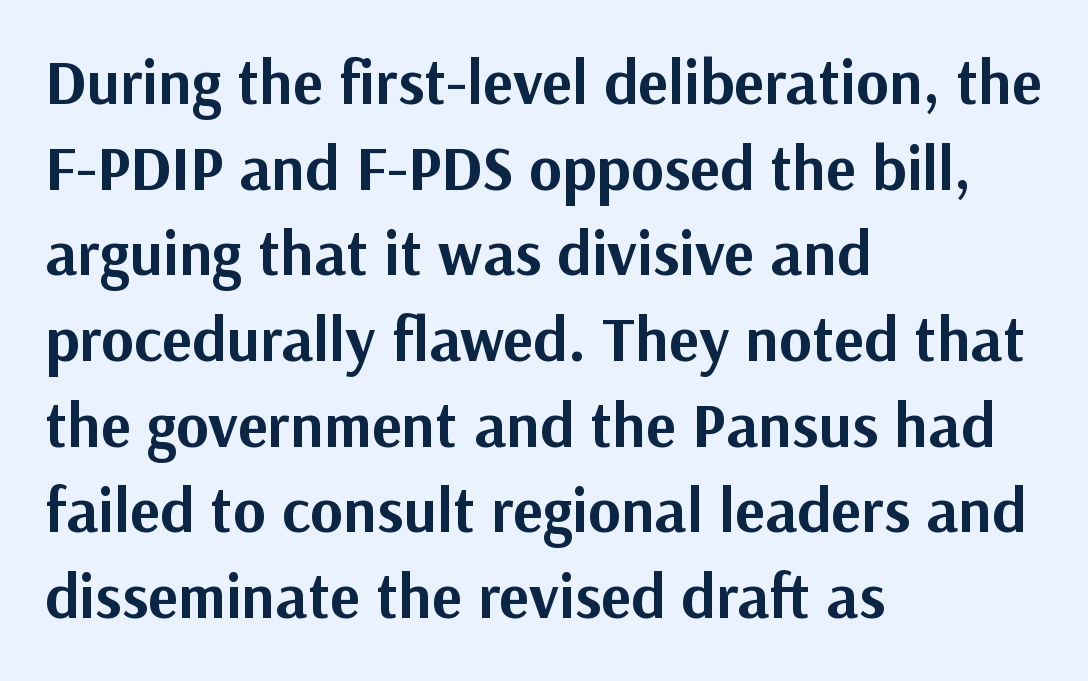
The image shows 63 px bold sans-serif type, upright; set left-aligned, normal line spacing (1.36x), normal letter spacing, not underlined; medium stroke contrast and a medium x-height.
